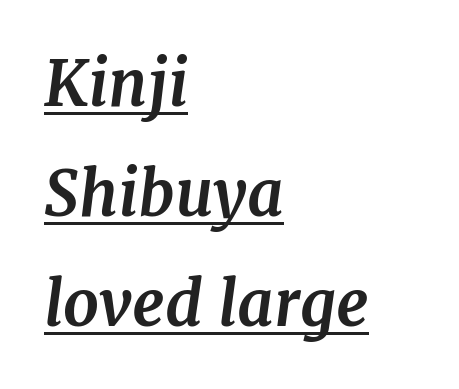
Q: Is the text bold? A: Yes.
Q: Is the text italic (slanted)? A: Yes, it leans right by about 7 degrees.
Q: Is the typeface a serif or a sans-serif typeface? A: Serif.
Q: Is the text underlined? A: Yes.
Q: How is the paragraph aligned? A: Left-aligned.
Q: Is the spacing between letters normal or unusually wide? A: Normal.
Q: Width (condensed, normal, or wide)? A: Normal.
Q: Stroke contrast? A: Medium.
Q: x-height? A: Medium.
Q: Monospaced? A: No.
